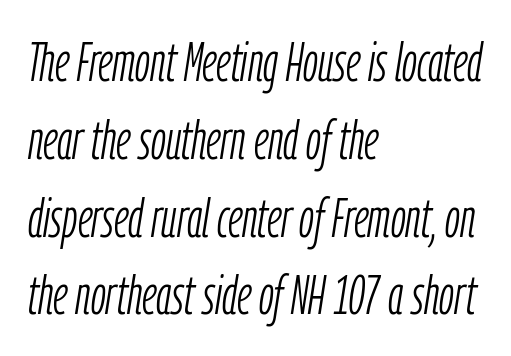
The image shows 54 px light, condensed type, italic (leaning right); set left-aligned, normal line spacing (1.44x), normal letter spacing, not underlined; low stroke contrast and a medium x-height.
